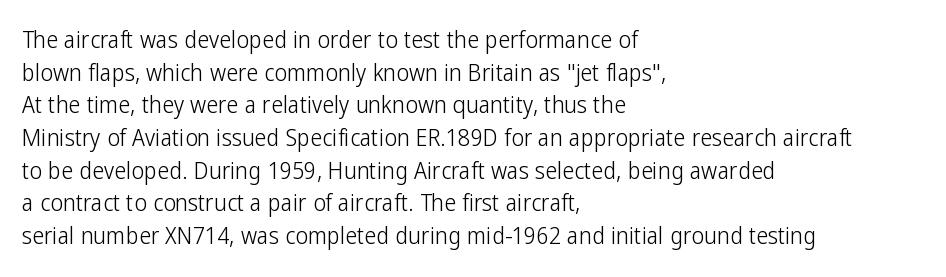
Q: Is the text bold? A: No.
Q: Is the text italic (slanted)? A: No, it is upright.
Q: Is the text underlined? A: No.
Q: How is the paragraph aligned? A: Left-aligned.
Q: Is the spacing between letters normal or unusually wide? A: Normal.
Q: Is the spacing between lines tight, normal or loose? A: Normal.
